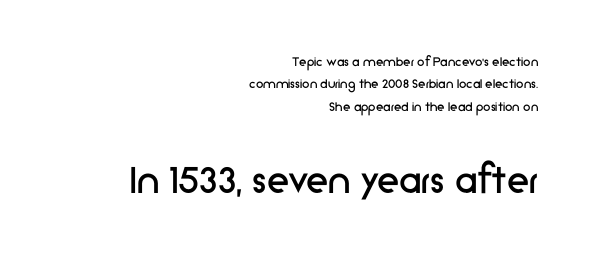
The image shows 45 px regular-weight sans-serif type, upright; set right-aligned, normal line spacing (1.49x), normal letter spacing, not underlined; the second (bottom) block is 3.0x larger; low stroke contrast and a medium x-height.
